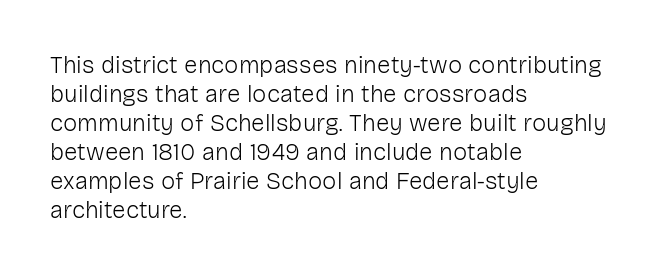
The strokes carry an ordinary text weight at most. Default kerning and tracking; the words read as compact shapes. The gap between lines stays unmarked. Does the lettering tilt? It doesn't — this is upright.
